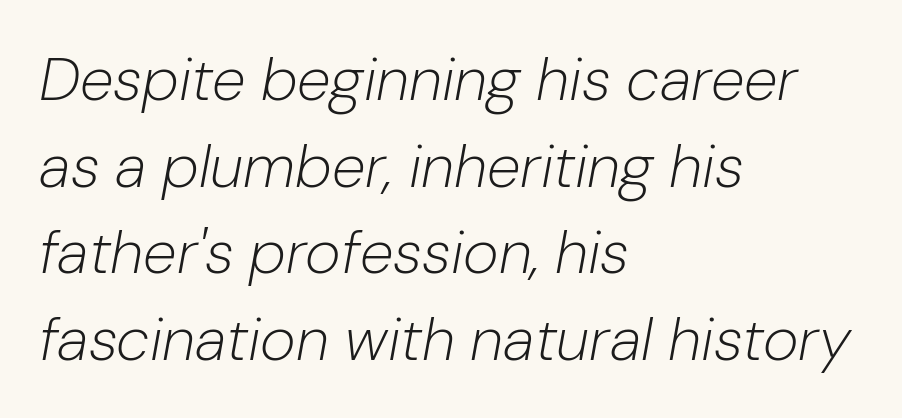
The image shows 61 px light type, italic (leaning right); set left-aligned, normal line spacing (1.42x), normal letter spacing, not underlined; low stroke contrast and a medium x-height.
